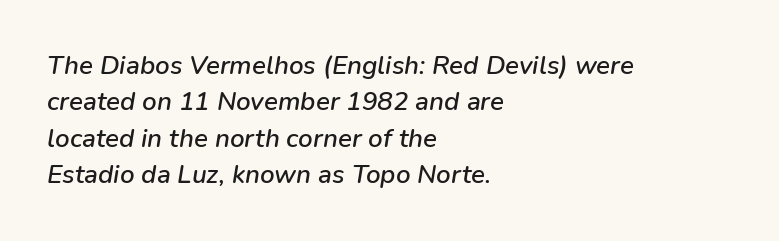
{"italic": "yes", "lean": "right", "slant_degrees": 9, "underline": "no", "align": "left", "line_spacing": "normal", "line_spacing_ratio": 1.4, "letter_spacing": "normal", "letter_spacing_em": 0.0, "glyph_px": 26}
